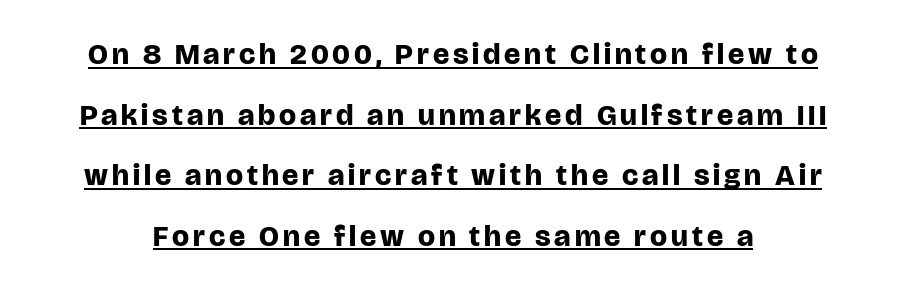
Q: Is the text bold? A: Yes.
Q: Is the text italic (slanted)? A: No, it is upright.
Q: Is the typeface a serif or a sans-serif typeface? A: Sans-serif.
Q: Is the text underlined? A: Yes.
Q: Is the spacing between lines tight, normal or loose? A: Loose.
Q: Width (condensed, normal, or wide)? A: Normal.
Q: Stroke contrast? A: Low.
Q: x-height? A: Large.
Q: Monospaced? A: No.
